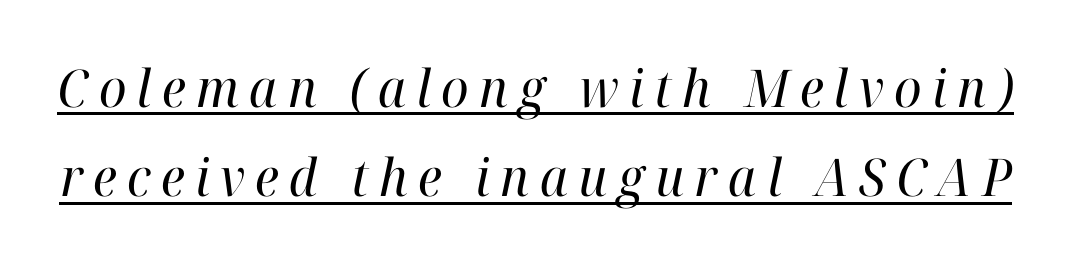
{"serif": "yes", "italic": "yes", "lean": "right", "slant_degrees": 12, "bold": "no", "weight": "regular", "width": "normal", "stroke_contrast": "high", "x_height": "medium", "monospaced": "no", "underline": "yes", "line_spacing_ratio": 1.72, "letter_spacing": "wide", "letter_spacing_em": 0.2, "glyph_px": 52}
